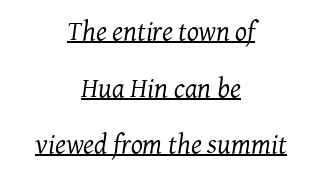
Q: Is the text bold? A: No.
Q: Is the text italic (slanted)? A: Yes, it leans right by about 7 degrees.
Q: Is the typeface a serif or a sans-serif typeface? A: Serif.
Q: Is the text underlined? A: Yes.
Q: How is the paragraph aligned? A: Centered.
Q: Is the spacing between letters normal or unusually wide? A: Normal.
Q: Is the spacing between lines tight, normal or loose? A: Loose.
Q: Width (condensed, normal, or wide)? A: Normal.
Q: Stroke contrast? A: Medium.
Q: x-height? A: Medium.
Q: Monospaced? A: No.
